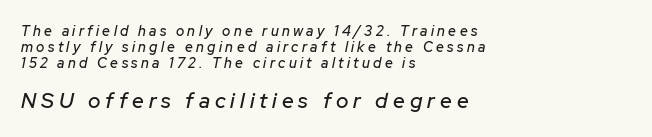
The image shows 21 px text type, italic (leaning right); set left-aligned, tight line spacing (1.15x), unusually wide letter spacing (+0.24 em), not underlined; the second (bottom) block is 1.5x larger.
